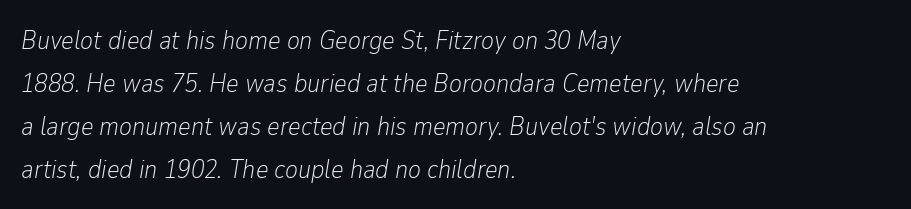
The image shows 27 px text type, italic (leaning right); set left-aligned, normal line spacing (1.59x), normal letter spacing, not underlined.
